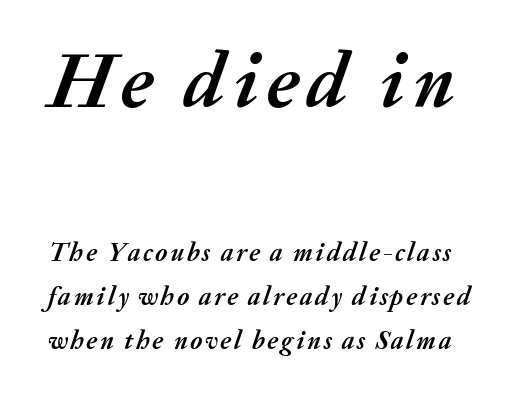
The image shows 78 px semibold type, italic (leaning right); set normal line spacing (1.68x), not underlined; the first (top) block is 3.0x larger; medium stroke contrast and a medium x-height.
